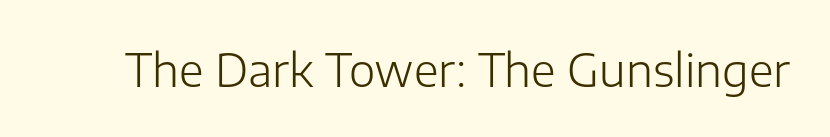
The text was rendered using a sans face with plain stroke endings. Tracking value appears to be zero — textbook default spacing. The cut favours lightness, reaching ordinary text weight at its darkest. This is the regular roman posture of the typeface. Spacing verdict: proportional, widths tailored to each character.
